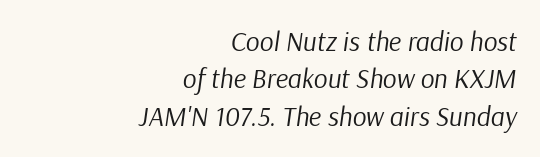
The image shows 27 px text type, italic (leaning right); set right-aligned, normal line spacing (1.38x), normal letter spacing, not underlined.
